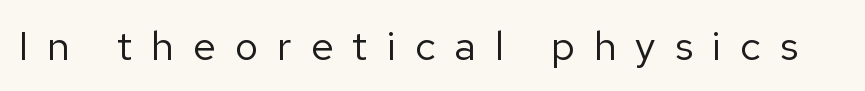
Q: Is the text bold? A: No.
Q: Is the text italic (slanted)? A: No, it is upright.
Q: Is the typeface a serif or a sans-serif typeface? A: Sans-serif.
Q: Is the text underlined? A: No.
Q: Is the spacing between letters normal or unusually wide? A: Unusually wide.
Q: Width (condensed, normal, or wide)? A: Normal.
Q: Stroke contrast? A: Low.
Q: x-height? A: Medium.
Q: Monospaced? A: No.
